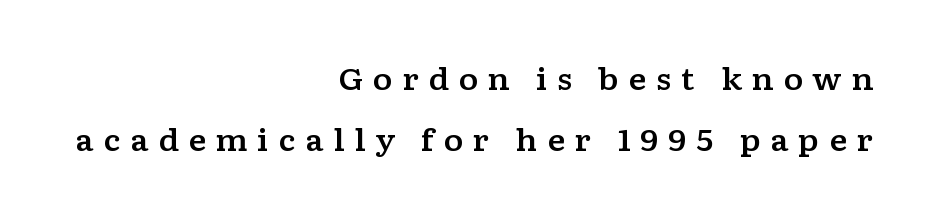
{"serif": "yes", "italic": "no", "width": "wide", "stroke_contrast": "low", "x_height": "medium", "monospaced": "no", "underline": "no", "align": "right", "line_spacing": "loose", "line_spacing_ratio": 2.04, "letter_spacing": "wide", "letter_spacing_em": 0.31, "glyph_px": 30}
